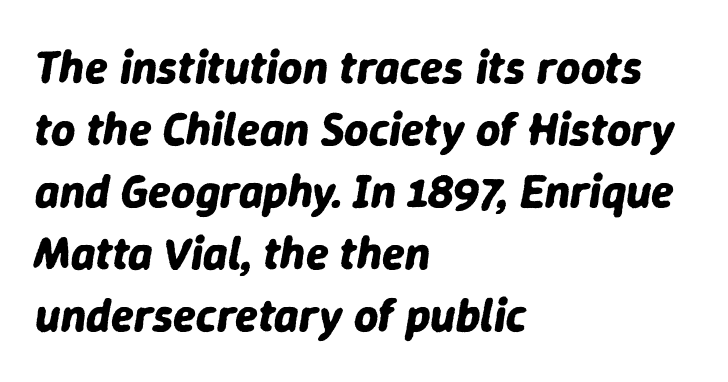
Q: Is the text bold? A: Yes.
Q: Is the text italic (slanted)? A: Yes, it leans right by about 9 degrees.
Q: Is the text underlined? A: No.
Q: How is the paragraph aligned? A: Left-aligned.
Q: Is the spacing between letters normal or unusually wide? A: Normal.
Q: Is the spacing between lines tight, normal or loose? A: Normal.
Q: Width (condensed, normal, or wide)? A: Normal.
Q: Stroke contrast? A: Low.
Q: x-height? A: Medium.
Q: Monospaced? A: No.
